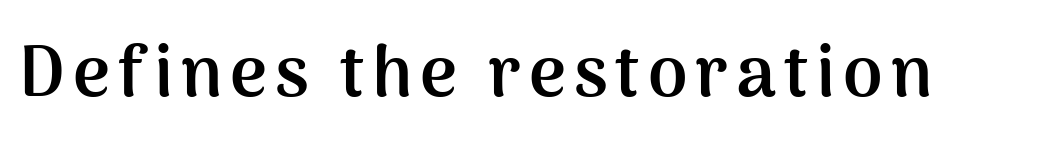
Q: Is the text bold? A: Yes.
Q: Is the text italic (slanted)? A: No, it is upright.
Q: Is the typeface a serif or a sans-serif typeface? A: Sans-serif.
Q: Is the text underlined? A: No.
Q: Width (condensed, normal, or wide)? A: Normal.
Q: Stroke contrast? A: Medium.
Q: x-height? A: Medium.
Q: Monospaced? A: No.
